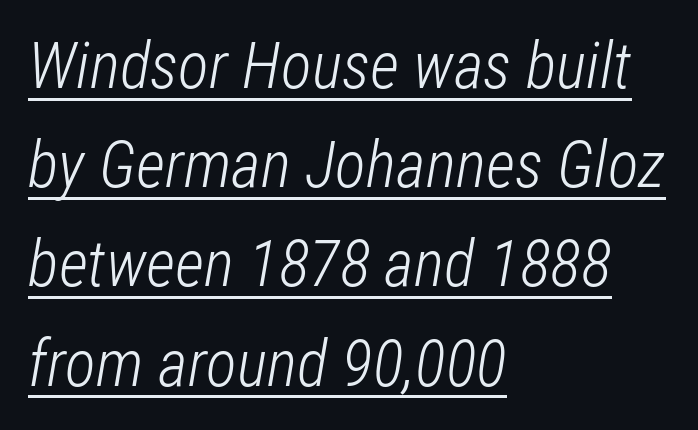
The image shows 64 px light, condensed type, italic (leaning right); set left-aligned, normal line spacing (1.55x), normal letter spacing, underlined; low stroke contrast and a medium x-height.
